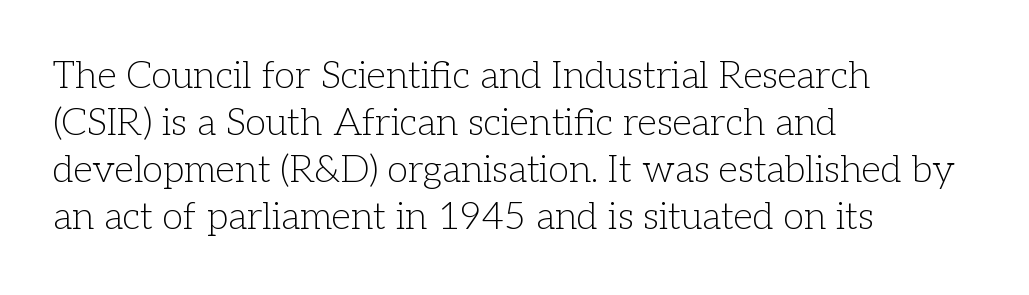
The font's upright variant was chosen for this text. Caption: face not bold, strokes unweighted. The specimen omits any rule beneath the text block's lines. Layout note: lines flush left.
